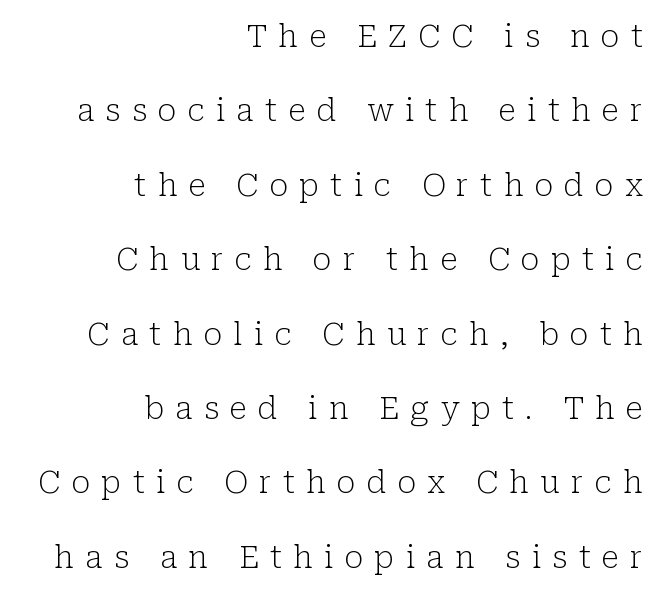
{"serif": "yes", "italic": "no", "bold": "no", "weight": "light", "width": "normal", "stroke_contrast": "low", "x_height": "medium", "monospaced": "no", "underline": "no", "align": "right", "line_spacing": "loose", "line_spacing_ratio": 2.4, "letter_spacing": "wide", "letter_spacing_em": 0.36, "glyph_px": 31}
